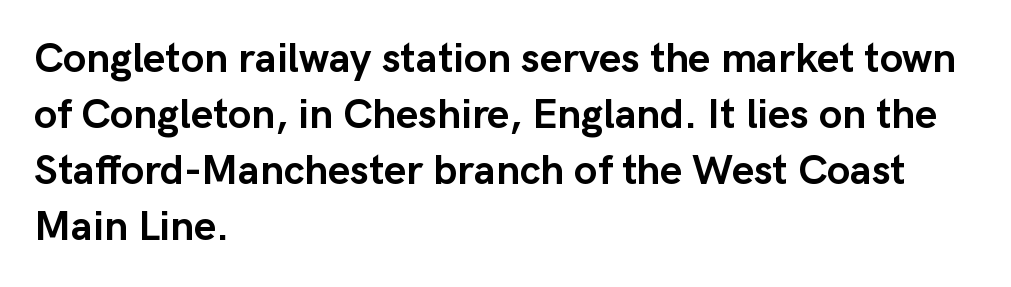
{"serif": "no", "italic": "no", "bold": "yes", "weight": "semibold", "width": "normal", "stroke_contrast": "low", "x_height": "medium", "monospaced": "no", "underline": "no", "align": "left", "line_spacing": "normal", "line_spacing_ratio": 1.33, "letter_spacing": "normal", "letter_spacing_em": 0.0, "glyph_px": 42}
